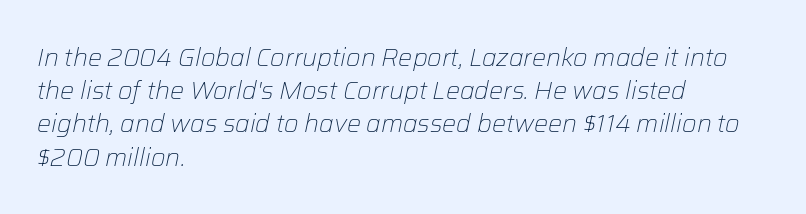
Characters follow at the spacing the type designer built in. Notice how the passage keeps a crisp vertical edge on the left only. Evenly set lines give the paragraph a standard silhouette. Each stroke keeps to a modest, everyday thickness or less.
